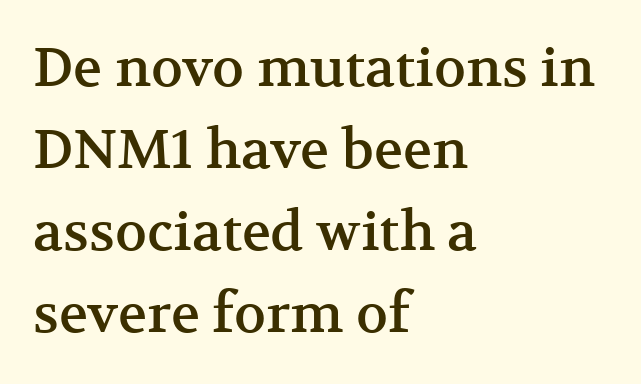
{"serif": "yes", "italic": "no", "width": "normal", "stroke_contrast": "medium", "x_height": "medium", "monospaced": "no", "underline": "no", "align": "left", "line_spacing": "normal", "line_spacing_ratio": 1.52, "letter_spacing": "normal", "letter_spacing_em": 0.0, "glyph_px": 54}
